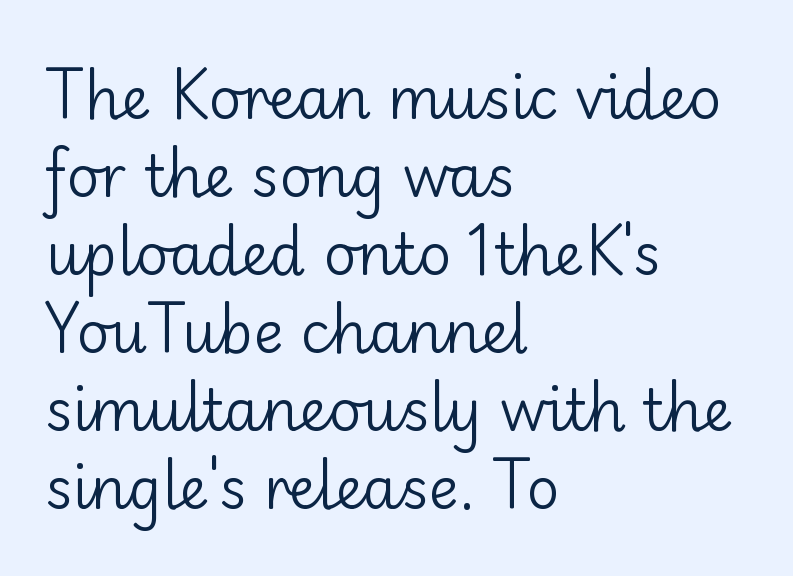
The rendering keeps characters at their native spacing. These lines are set flush left with a ragged right edge. Nothing heavy about these letters — not bold at all. No feet cap the strokes, marking this as sans-serif type. If you drew a line through each stem, it would be perfectly vertical.
